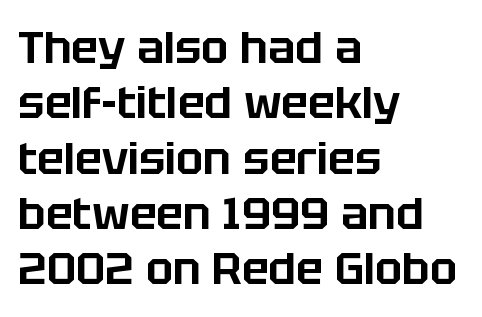
Q: Is the text italic (slanted)? A: No, it is upright.
Q: Is the typeface a serif or a sans-serif typeface? A: Sans-serif.
Q: Is the text underlined? A: No.
Q: How is the paragraph aligned? A: Left-aligned.
Q: Is the spacing between letters normal or unusually wide? A: Normal.
Q: Width (condensed, normal, or wide)? A: Normal.
Q: Stroke contrast? A: Low.
Q: x-height? A: Large.
Q: Monospaced? A: No.
